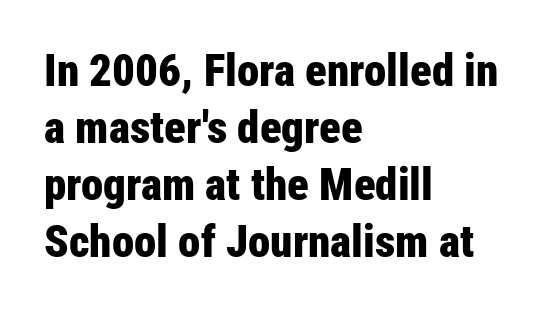
Classification — sans serif. Is the block centered? No — it sits flush against the left margin. Stroke thickness is high; the sample reads as a true bold. Students, observe: this is what conventionally led text looks like. The lettering holds an erect, upright posture throughout.
